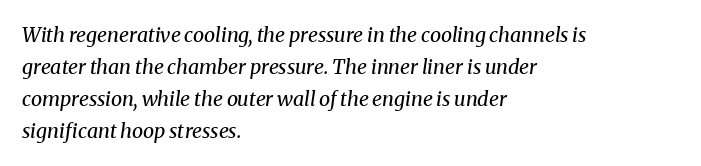
{"italic": "yes", "lean": "right", "slant_degrees": 8, "bold": "no", "underline": "no", "align": "left", "line_spacing": "normal", "line_spacing_ratio": 1.6, "letter_spacing": "normal", "letter_spacing_em": 0.0, "glyph_px": 20}
